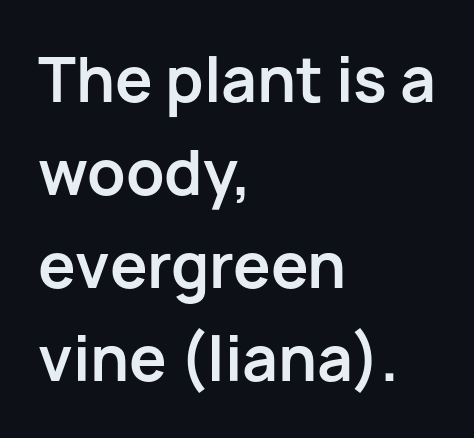
The image shows 60 px bold sans-serif type, upright; set left-aligned, normal line spacing (1.55x), normal letter spacing, not underlined; low stroke contrast and a medium x-height.
